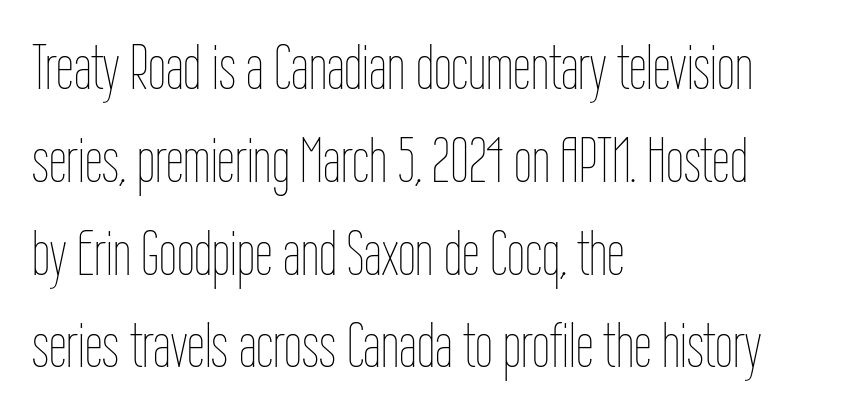
Q: Is the text bold? A: No.
Q: Is the text italic (slanted)? A: No, it is upright.
Q: Is the text underlined? A: No.
Q: How is the paragraph aligned? A: Left-aligned.
Q: Is the spacing between letters normal or unusually wide? A: Normal.
Q: Is the spacing between lines tight, normal or loose? A: Normal.
Q: Width (condensed, normal, or wide)? A: Condensed.
Q: Stroke contrast? A: Low.
Q: x-height? A: Medium.
Q: Monospaced? A: No.
